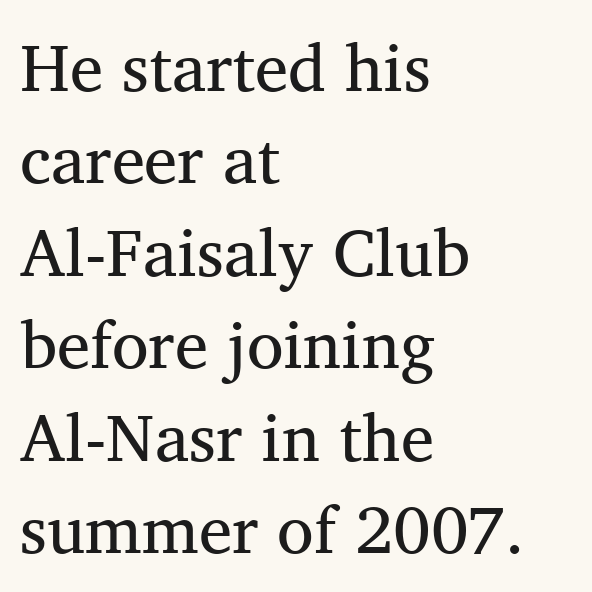
Leading: standard. Compared with a typical body face, this is equally light or lighter still. Only glyphs here, with clear space below each row. Each letter keeps its own natural width here, so spacing adapts to shape. Characters follow at the spacing the type designer built in.
